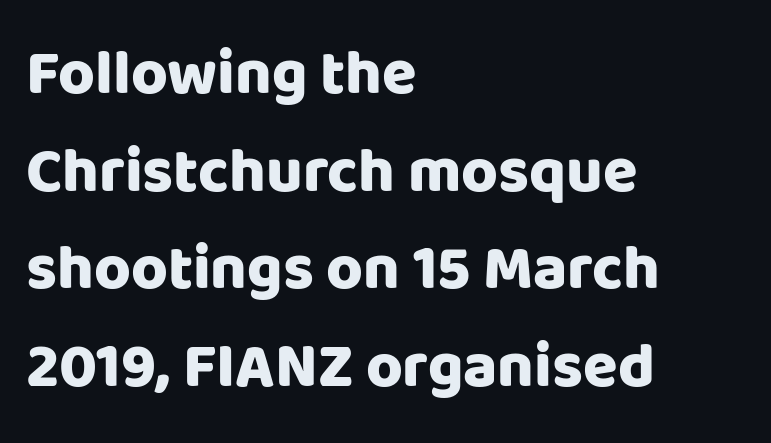
The image shows 63 px heavy sans-serif type, upright; set left-aligned, normal line spacing (1.55x), normal letter spacing, not underlined; low stroke contrast and a large x-height.
